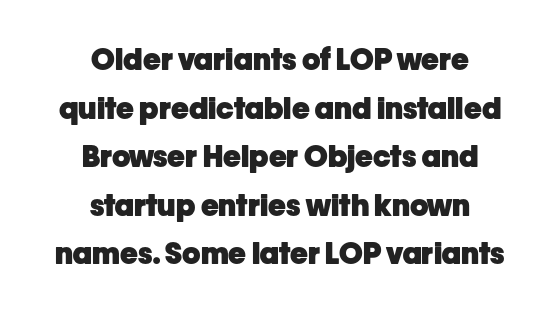
Q: Is the text bold? A: Yes.
Q: Is the text italic (slanted)? A: No, it is upright.
Q: Is the typeface a serif or a sans-serif typeface? A: Sans-serif.
Q: Is the text underlined? A: No.
Q: How is the paragraph aligned? A: Centered.
Q: Is the spacing between letters normal or unusually wide? A: Normal.
Q: Is the spacing between lines tight, normal or loose? A: Normal.
Q: Width (condensed, normal, or wide)? A: Normal.
Q: Stroke contrast? A: Low.
Q: x-height? A: Medium.
Q: Monospaced? A: No.
